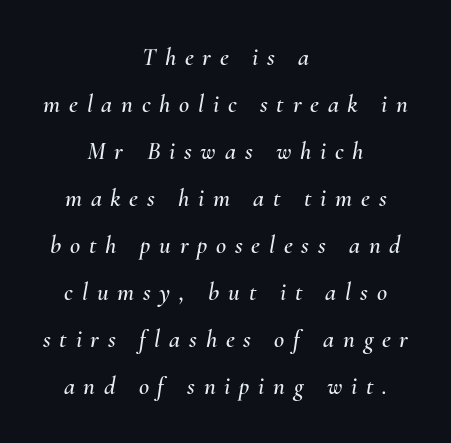
The image shows 25 px text type, italic (leaning right); set centered, line spacing 1.88x, unusually wide letter spacing (+0.35 em), not underlined.
